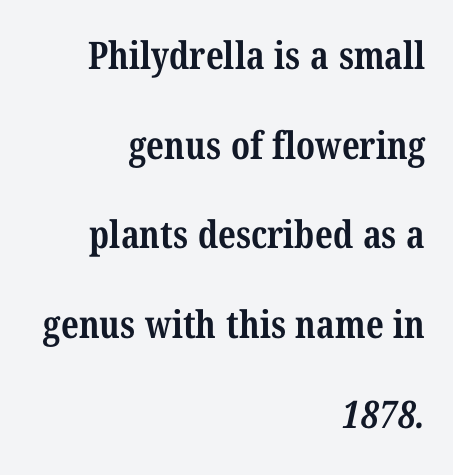
Q: Is the text bold? A: Yes.
Q: Is the typeface a serif or a sans-serif typeface? A: Serif.
Q: Is the text underlined? A: No.
Q: How is the paragraph aligned? A: Right-aligned.
Q: Is the spacing between letters normal or unusually wide? A: Normal.
Q: Is the spacing between lines tight, normal or loose? A: Loose.
Q: Width (condensed, normal, or wide)? A: Condensed.
Q: Stroke contrast? A: Medium.
Q: x-height? A: Medium.
Q: Monospaced? A: No.
